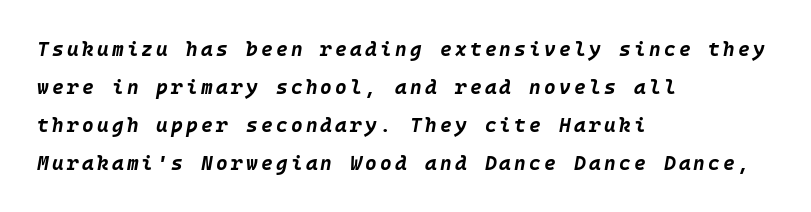
{"italic": "yes", "lean": "right", "slant_degrees": 10, "bold": "yes", "underline": "no", "align": "left", "line_spacing": "loose", "line_spacing_ratio": 1.9, "glyph_px": 20}
